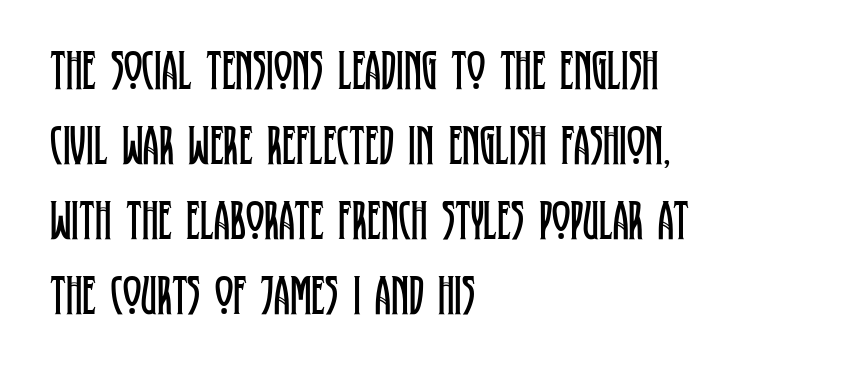
Q: Is the text bold? A: No.
Q: Is the text italic (slanted)? A: No, it is upright.
Q: Is the typeface a serif or a sans-serif typeface? A: Serif.
Q: Is the text underlined? A: No.
Q: How is the paragraph aligned? A: Left-aligned.
Q: Is the spacing between letters normal or unusually wide? A: Normal.
Q: Is the spacing between lines tight, normal or loose? A: Normal.
Q: Width (condensed, normal, or wide)? A: Condensed.
Q: Stroke contrast? A: Low.
Q: x-height? A: Large.
Q: Monospaced? A: No.
